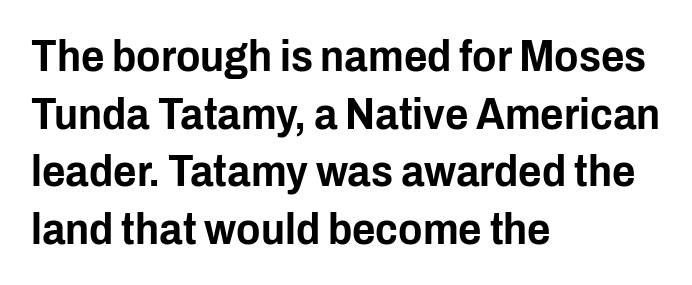
Q: Is the text italic (slanted)? A: No, it is upright.
Q: Is the typeface a serif or a sans-serif typeface? A: Sans-serif.
Q: Is the text underlined? A: No.
Q: How is the paragraph aligned? A: Left-aligned.
Q: Is the spacing between letters normal or unusually wide? A: Normal.
Q: Is the spacing between lines tight, normal or loose? A: Normal.
Q: Width (condensed, normal, or wide)? A: Condensed.
Q: Stroke contrast? A: Low.
Q: x-height? A: Medium.
Q: Monospaced? A: No.
